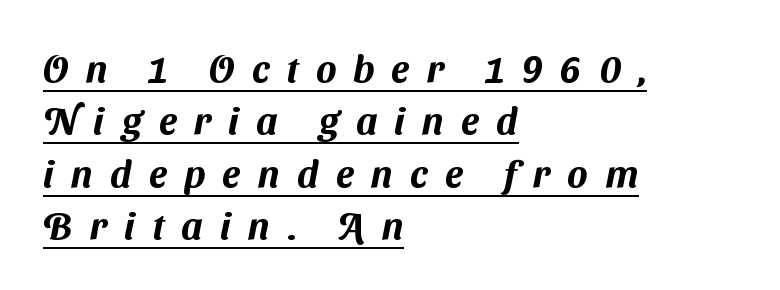
{"serif": "no", "width": "normal", "stroke_contrast": "medium", "x_height": "medium", "monospaced": "no", "underline": "yes", "align": "left", "line_spacing": "normal", "line_spacing_ratio": 1.38, "letter_spacing": "wide", "letter_spacing_em": 0.45, "glyph_px": 38}
